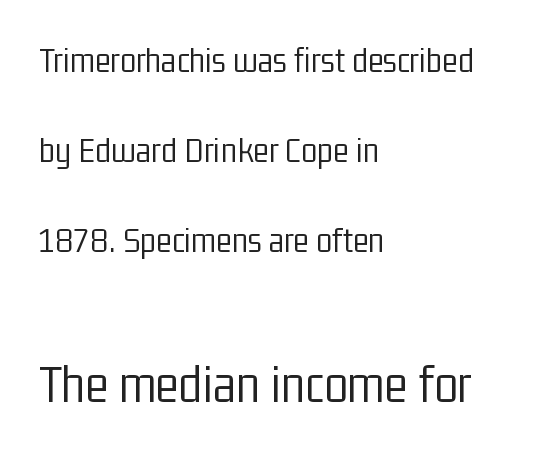
Q: Is the text bold? A: No.
Q: Is the text italic (slanted)? A: No, it is upright.
Q: Is the typeface a serif or a sans-serif typeface? A: Sans-serif.
Q: Is the text underlined? A: No.
Q: How is the paragraph aligned? A: Left-aligned.
Q: Is the spacing between letters normal or unusually wide? A: Normal.
Q: Is the spacing between lines tight, normal or loose? A: Loose.
Q: Which block of text is set in a larger size, the first (top) or the second (bottom)? A: The second (bottom) one.
Q: Width (condensed, normal, or wide)? A: Condensed.
Q: Stroke contrast? A: Low.
Q: x-height? A: Medium.
Q: Monospaced? A: No.
